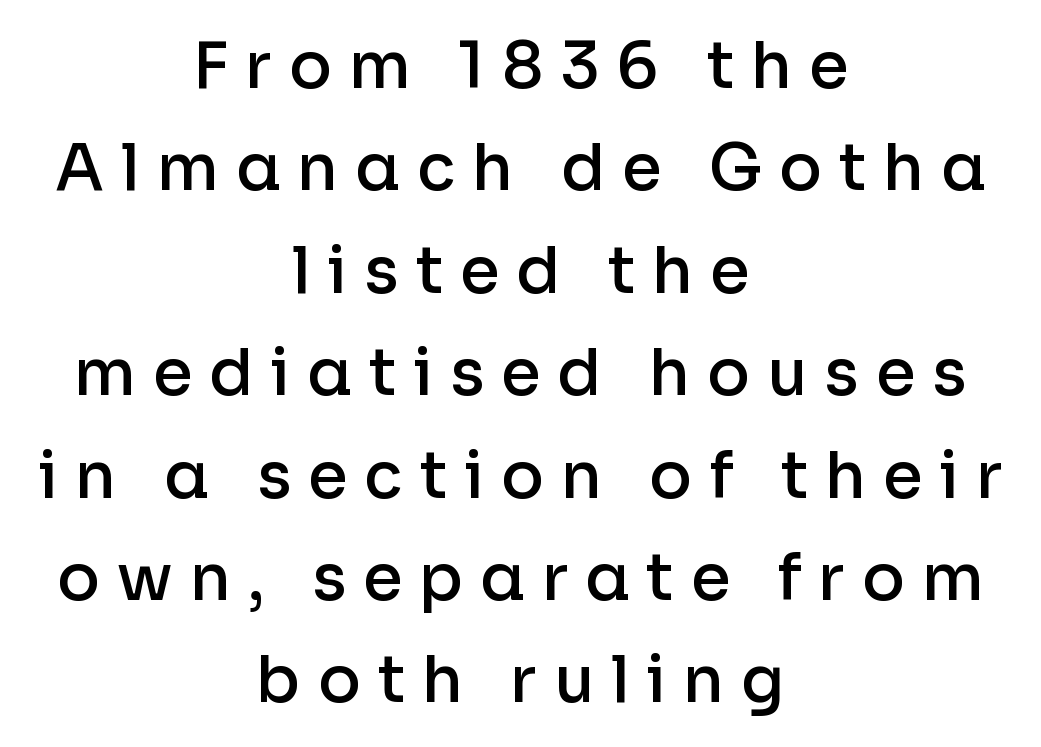
Q: Is the text bold? A: Semi-bold.
Q: Is the text italic (slanted)? A: No, it is upright.
Q: Is the typeface a serif or a sans-serif typeface? A: Sans-serif.
Q: Is the text underlined? A: No.
Q: How is the paragraph aligned? A: Centered.
Q: Is the spacing between letters normal or unusually wide? A: Unusually wide.
Q: Is the spacing between lines tight, normal or loose? A: Normal.
Q: Width (condensed, normal, or wide)? A: Normal.
Q: Stroke contrast? A: Low.
Q: x-height? A: Medium.
Q: Monospaced? A: No.
